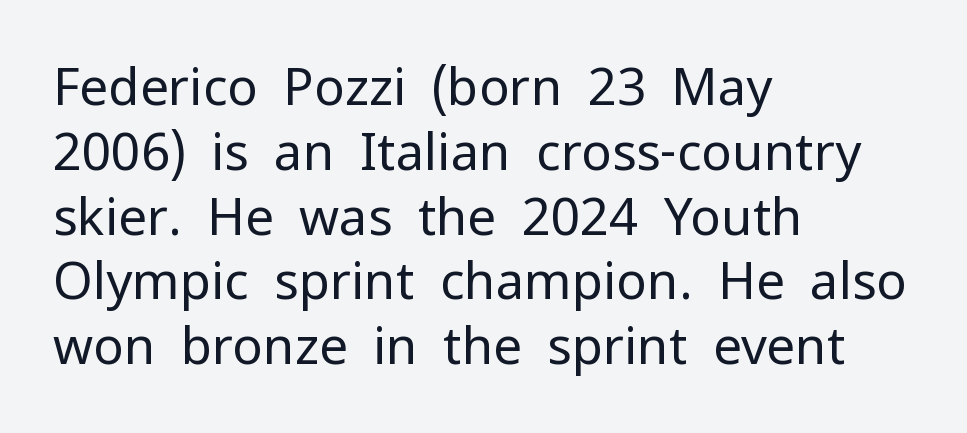
{"serif": "no", "italic": "no", "bold": "no", "weight": "regular", "width": "normal", "stroke_contrast": "low", "x_height": "medium", "monospaced": "no", "underline": "no", "align": "left", "line_spacing": "normal", "line_spacing_ratio": 1.27, "letter_spacing": "normal", "letter_spacing_em": 0.0, "glyph_px": 51}
